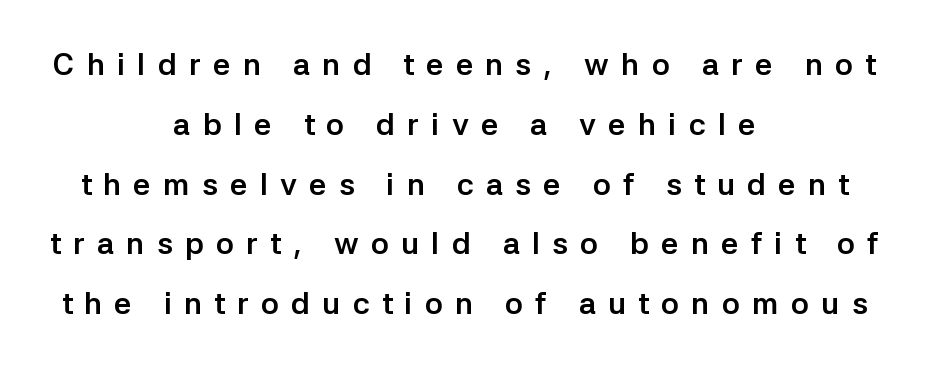
These lines were composed using upright roman letters. The space between consecutive lines is lavish. The paragraph has two soft edges and a firm central axis. Each letter keeps its own natural width here, so spacing adapts to shape.
